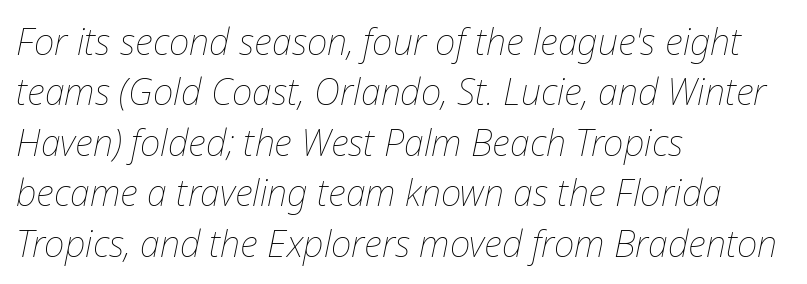
The leading is moderate, giving the passage an even texture. Summary of weight: not heavy and not bold. Plain, unruled lines of type. The setting favours the left margin, as ordinary paragraphs usually do. The tracking reads as untouched default to a designer's eye.
